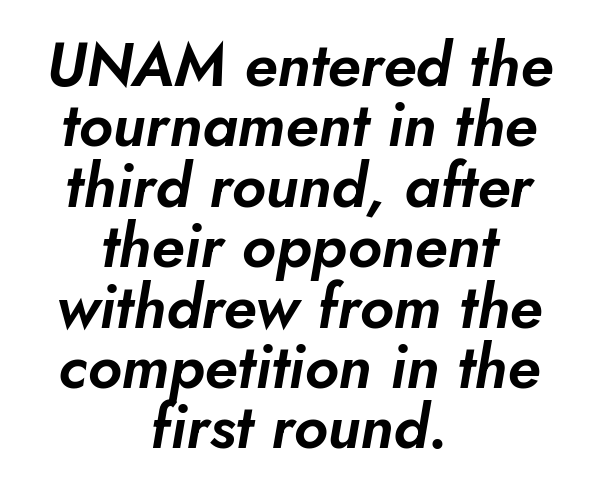
Q: Is the text italic (slanted)? A: Yes, it leans right by about 5 degrees.
Q: Is the text underlined? A: No.
Q: How is the paragraph aligned? A: Centered.
Q: Is the spacing between letters normal or unusually wide? A: Normal.
Q: Is the spacing between lines tight, normal or loose? A: Tight.
Q: Width (condensed, normal, or wide)? A: Normal.
Q: Stroke contrast? A: Low.
Q: x-height? A: Small.
Q: Monospaced? A: No.
